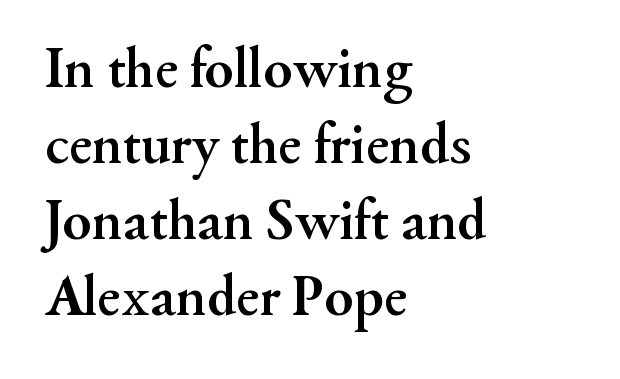
{"serif": "yes", "italic": "no", "bold": "yes", "weight": "semibold", "width": "normal", "stroke_contrast": "medium", "x_height": "small", "monospaced": "no", "underline": "no", "align": "left", "line_spacing": "normal", "line_spacing_ratio": 1.29, "letter_spacing": "normal", "letter_spacing_em": 0.0, "glyph_px": 59}
